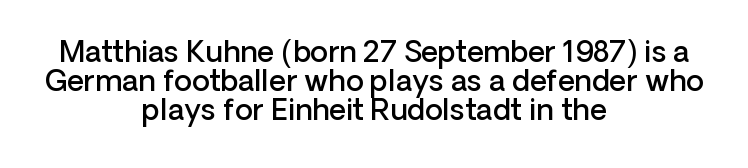
Q: Is the text bold? A: Semi-bold.
Q: Is the text italic (slanted)? A: No, it is upright.
Q: Is the typeface a serif or a sans-serif typeface? A: Sans-serif.
Q: Is the text underlined? A: No.
Q: How is the paragraph aligned? A: Centered.
Q: Is the spacing between letters normal or unusually wide? A: Normal.
Q: Is the spacing between lines tight, normal or loose? A: Tight.
Q: Width (condensed, normal, or wide)? A: Normal.
Q: Stroke contrast? A: Low.
Q: x-height? A: Medium.
Q: Monospaced? A: No.
